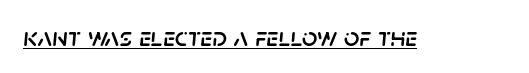
{"italic": "yes", "lean": "right", "slant_degrees": 5, "underline": "yes", "letter_spacing": "normal", "letter_spacing_em": 0.0, "glyph_px": 27}
